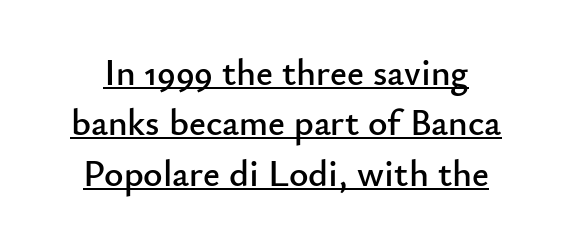
Q: Is the text italic (slanted)? A: No, it is upright.
Q: Is the typeface a serif or a sans-serif typeface? A: Sans-serif.
Q: Is the text underlined? A: Yes.
Q: Is the spacing between letters normal or unusually wide? A: Normal.
Q: Is the spacing between lines tight, normal or loose? A: Normal.
Q: Width (condensed, normal, or wide)? A: Normal.
Q: Stroke contrast? A: Low.
Q: x-height? A: Small.
Q: Monospaced? A: No.
